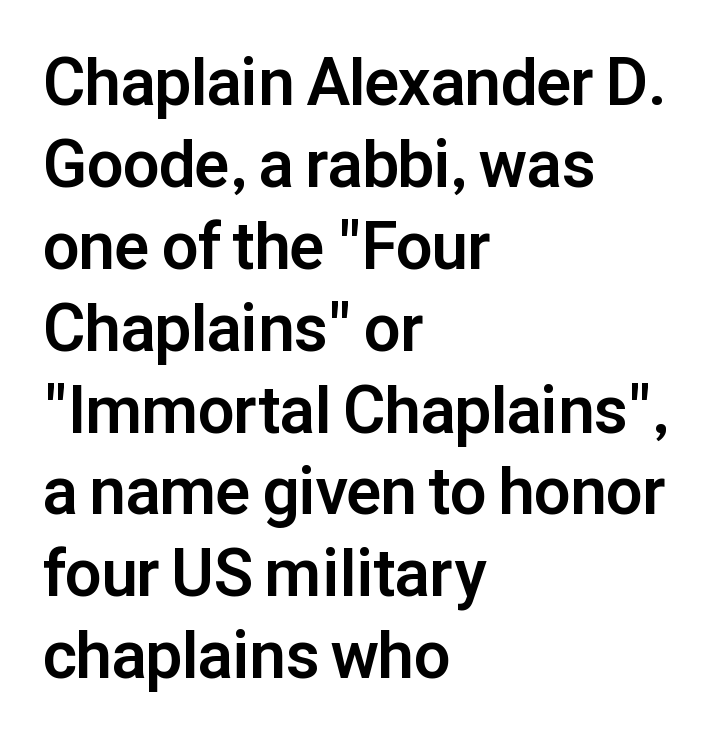
{"serif": "no", "italic": "no", "bold": "yes", "weight": "bold", "width": "normal", "stroke_contrast": "low", "x_height": "medium", "monospaced": "no", "underline": "no", "align": "left", "line_spacing": "normal", "line_spacing_ratio": 1.26, "letter_spacing": "normal", "letter_spacing_em": 0.0, "glyph_px": 65}
